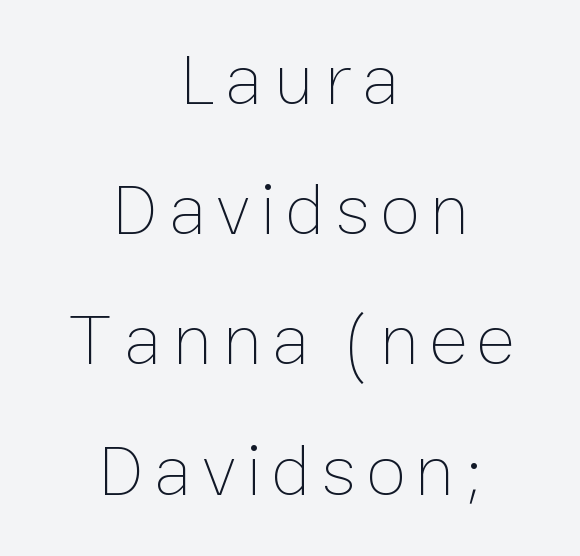
The image shows 74 px thin type, upright; set centered, line spacing 1.76x, not underlined; low stroke contrast and a medium x-height.
